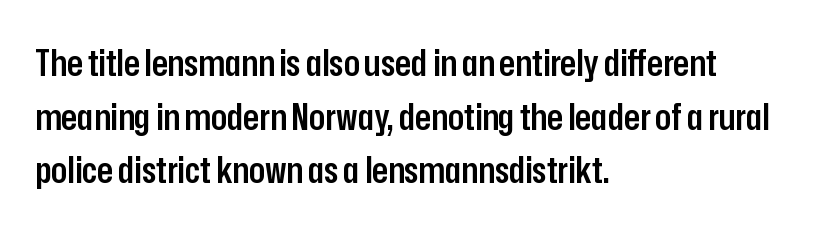
The image shows 37 px semibold, condensed sans-serif type, upright; set left-aligned, normal line spacing (1.45x), normal letter spacing, not underlined; low stroke contrast and a medium x-height.
